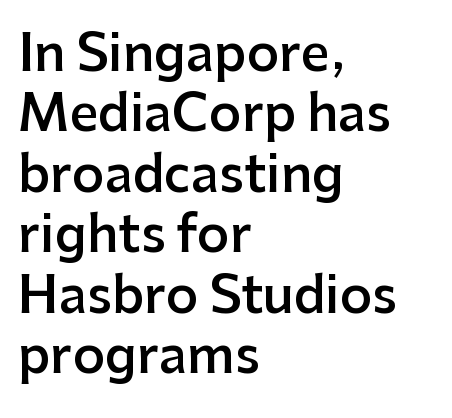
{"serif": "no", "italic": "no", "bold": "semi", "weight": "semibold", "width": "normal", "stroke_contrast": "low", "x_height": "medium", "monospaced": "no", "underline": "no", "align": "left", "line_spacing_ratio": 1.21, "letter_spacing": "normal", "letter_spacing_em": 0.0, "glyph_px": 50}
